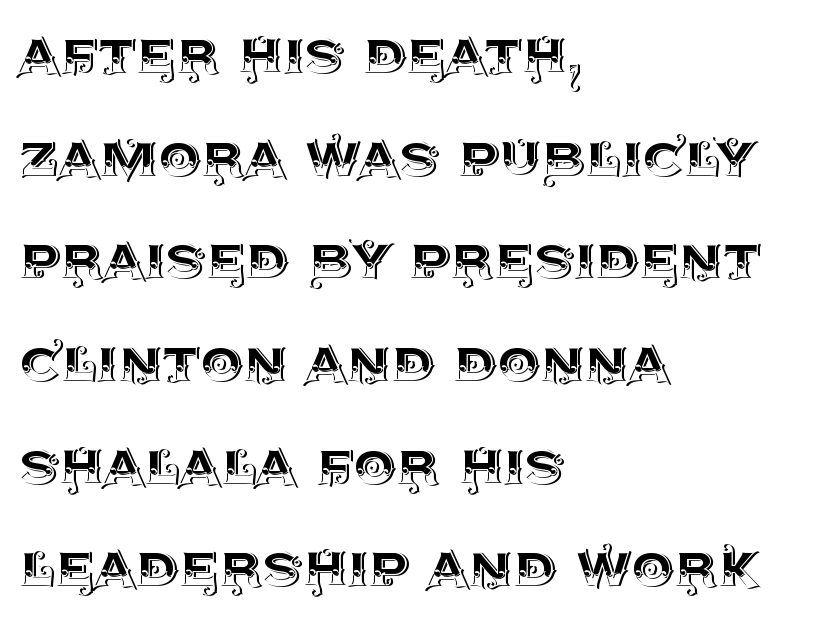
{"italic": "no", "width": "normal", "x_height": "large", "monospaced": "no", "underline": "no", "align": "left", "line_spacing": "normal", "line_spacing_ratio": 1.51, "letter_spacing": "normal", "letter_spacing_em": 0.0, "glyph_px": 68}
